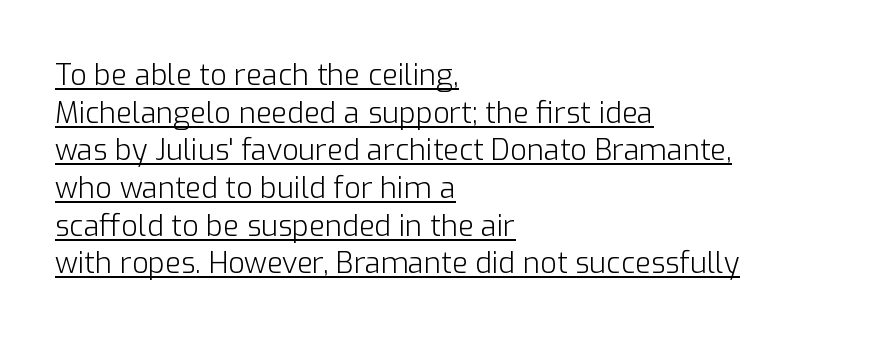
{"serif": "no", "italic": "no", "bold": "no", "weight": "light", "width": "normal", "stroke_contrast": "low", "x_height": "medium", "monospaced": "no", "underline": "yes", "align": "left", "line_spacing": "normal", "line_spacing_ratio": 1.3, "letter_spacing": "normal", "letter_spacing_em": 0.0, "glyph_px": 29}
